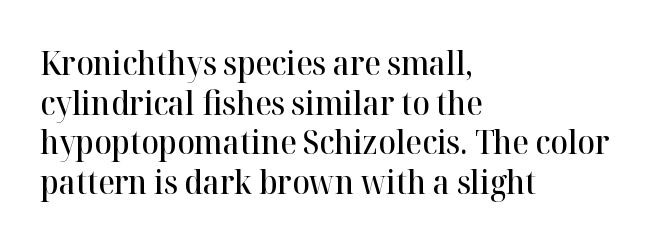
Q: Is the text bold? A: Semi-bold.
Q: Is the text italic (slanted)? A: No, it is upright.
Q: Is the typeface a serif or a sans-serif typeface? A: Serif.
Q: Is the text underlined? A: No.
Q: How is the paragraph aligned? A: Left-aligned.
Q: Is the spacing between letters normal or unusually wide? A: Normal.
Q: Width (condensed, normal, or wide)? A: Normal.
Q: Stroke contrast? A: High.
Q: x-height? A: Medium.
Q: Monospaced? A: No.
